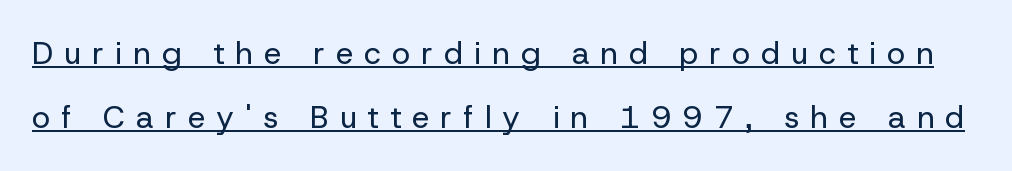
The image shows 31 px regular-weight sans-serif type, upright; set loose line spacing (2.08x), unusually wide letter spacing (+0.36 em), underlined; low stroke contrast and a medium x-height.
